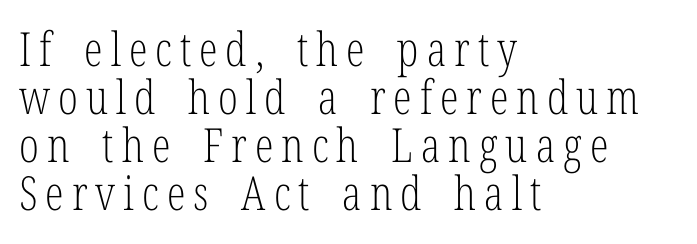
{"serif": "yes", "italic": "no", "bold": "no", "weight": "light", "width": "condensed", "stroke_contrast": "low", "x_height": "medium", "monospaced": "no", "underline": "no", "align": "left", "line_spacing": "tight", "line_spacing_ratio": 1.02, "glyph_px": 47}
